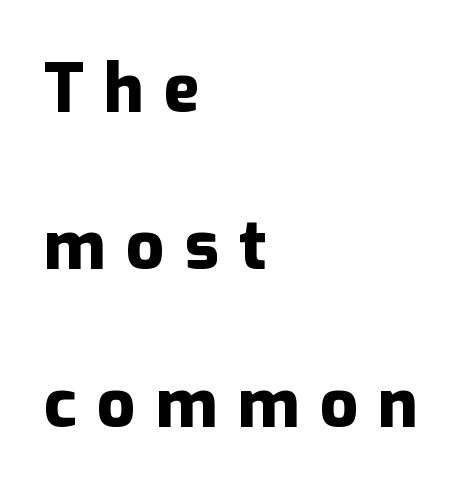
{"serif": "no", "italic": "no", "bold": "yes", "weight": "heavy", "width": "normal", "stroke_contrast": "low", "x_height": "medium", "monospaced": "no", "underline": "no", "align": "left", "line_spacing": "loose", "line_spacing_ratio": 2.35, "letter_spacing": "wide", "letter_spacing_em": 0.3, "glyph_px": 67}
